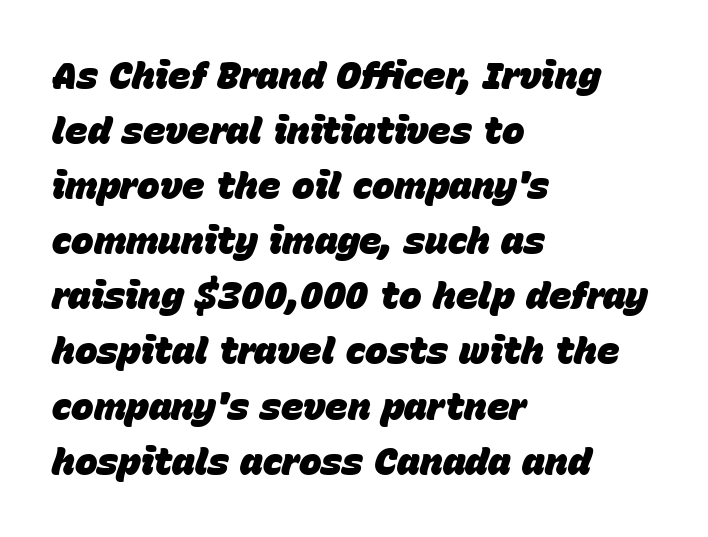
The image shows 38 px heavy type, italic (leaning right); set left-aligned, normal line spacing (1.45x), normal letter spacing, not underlined; low stroke contrast and a large x-height.
